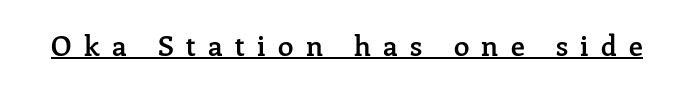
Character widths vary here, with narrow letters taking less room than wide ones. Rendered with straight, roman letterforms. This rendering employs a face with finishing strokes, i.e., a serif. Does the weight exceed regular? Yes, but only to semibold. Caption: lettering with a line underneath.
